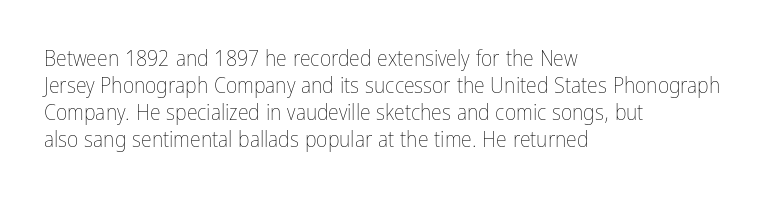
Q: Is the text bold? A: No.
Q: Is the text italic (slanted)? A: No, it is upright.
Q: Is the text underlined? A: No.
Q: How is the paragraph aligned? A: Left-aligned.
Q: Is the spacing between letters normal or unusually wide? A: Normal.
